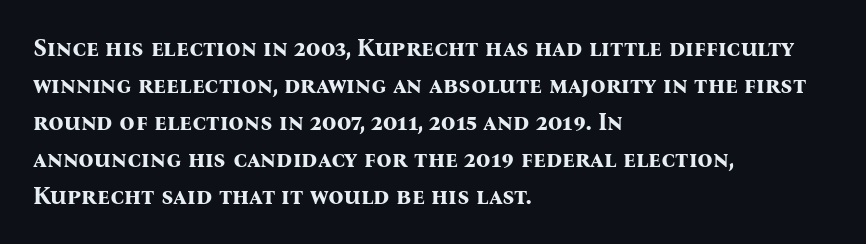
Q: Is the text bold? A: Yes.
Q: Is the text italic (slanted)? A: No, it is upright.
Q: Is the text underlined? A: No.
Q: How is the paragraph aligned? A: Left-aligned.
Q: Is the spacing between letters normal or unusually wide? A: Normal.
Q: Is the spacing between lines tight, normal or loose? A: Normal.
